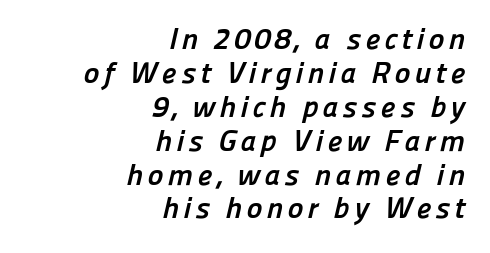
Q: Is the text bold? A: Yes.
Q: Is the typeface a serif or a sans-serif typeface? A: Sans-serif.
Q: Is the text underlined? A: No.
Q: How is the paragraph aligned? A: Right-aligned.
Q: Is the spacing between lines tight, normal or loose? A: Tight.
Q: Width (condensed, normal, or wide)? A: Normal.
Q: Stroke contrast? A: Low.
Q: x-height? A: Medium.
Q: Monospaced? A: No.
